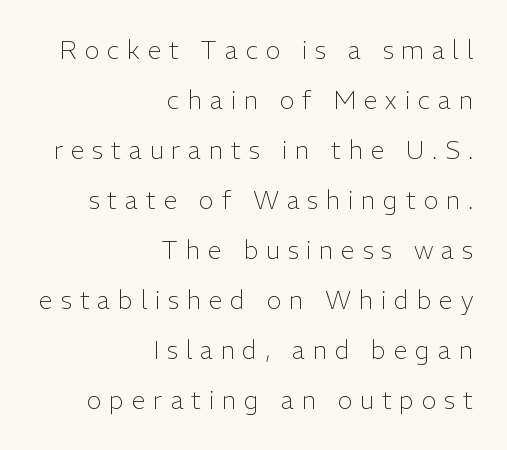
Q: Is the text bold? A: No.
Q: Is the text italic (slanted)? A: No, it is upright.
Q: Is the text underlined? A: No.
Q: How is the paragraph aligned? A: Right-aligned.
Q: Is the spacing between letters normal or unusually wide? A: Unusually wide.
Q: Is the spacing between lines tight, normal or loose? A: Loose.
